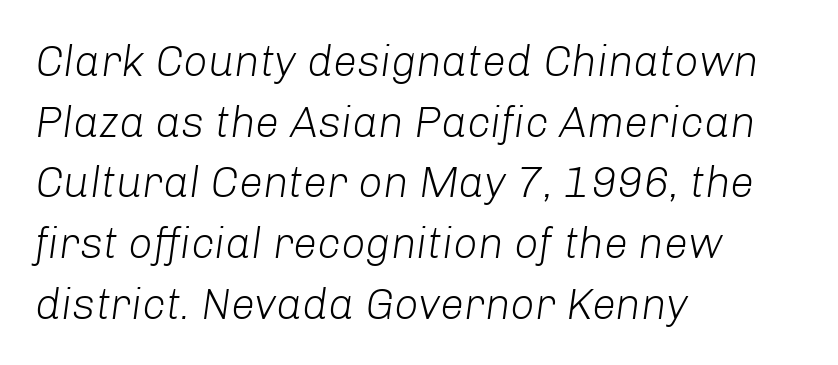
Observe the ordinary spacing: letters are neighbours, not strangers. The font sits on the lighter half of the weight spectrum, regular included. The glyphs look as if they've been sheared to an angle. Spacing verdict: proportional, widths tailored to each character. Teacher's note: observe the even left margin — that is flush-left alignment.
